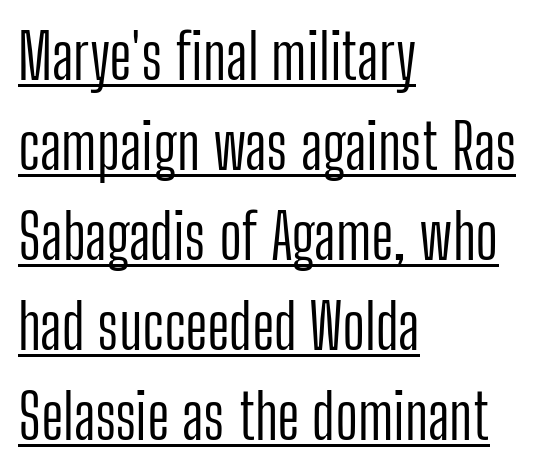
The image shows 63 px light, condensed sans-serif type, upright; set left-aligned, normal line spacing (1.43x), normal letter spacing, underlined; low stroke contrast and a medium x-height.
